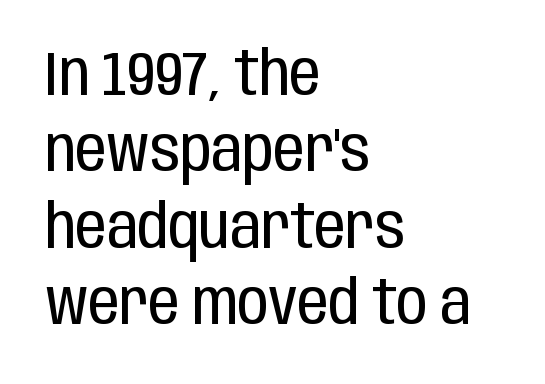
The image shows 62 px regular-weight, condensed sans-serif type, upright; set left-aligned, line spacing 1.23x, normal letter spacing, not underlined; low stroke contrast and a large x-height.
